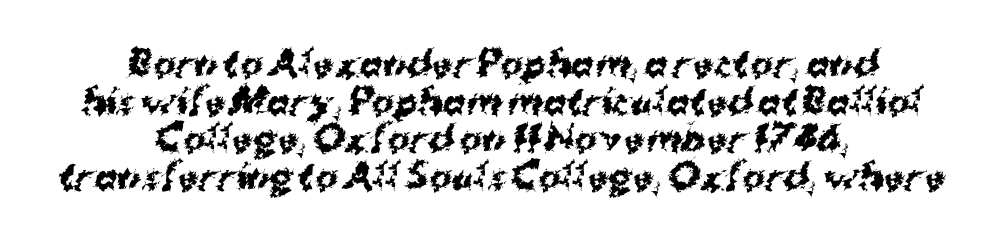
This is sans-serif lettering, the kind often seen on screens and signage. In terms of weight, the rendering is a true, heavy bold. The compositor balanced each line on the midline. One glance says dense: line gaps are narrower than usual. The string is rendered with underlining switched off.
